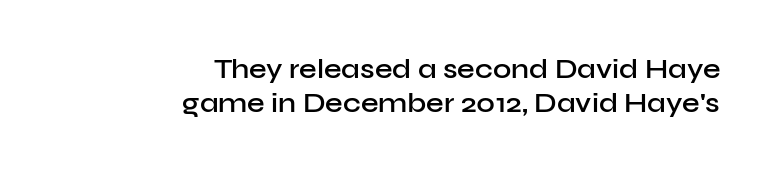
{"serif": "no", "italic": "no", "bold": "semi", "weight": "semibold", "width": "normal", "stroke_contrast": "low", "x_height": "medium", "monospaced": "no", "underline": "no", "align": "right", "line_spacing_ratio": 1.21, "letter_spacing": "normal", "letter_spacing_em": 0.0, "glyph_px": 28}
